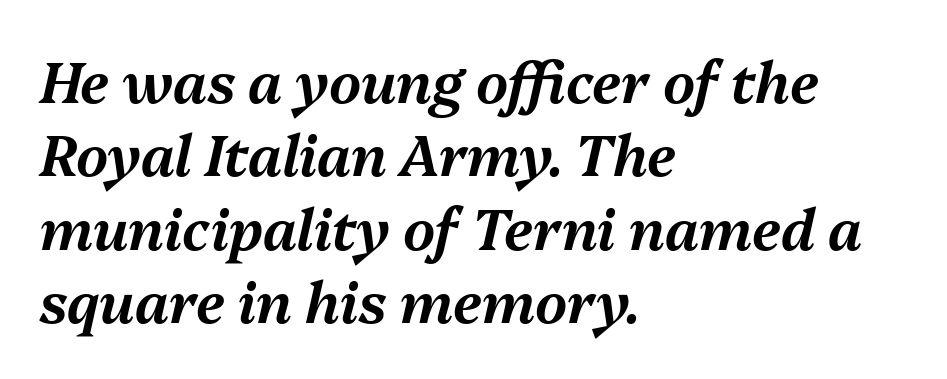
The image shows 56 px text type, italic (leaning right); set left-aligned, normal line spacing (1.31x), normal letter spacing, not underlined; medium stroke contrast and a medium x-height.
